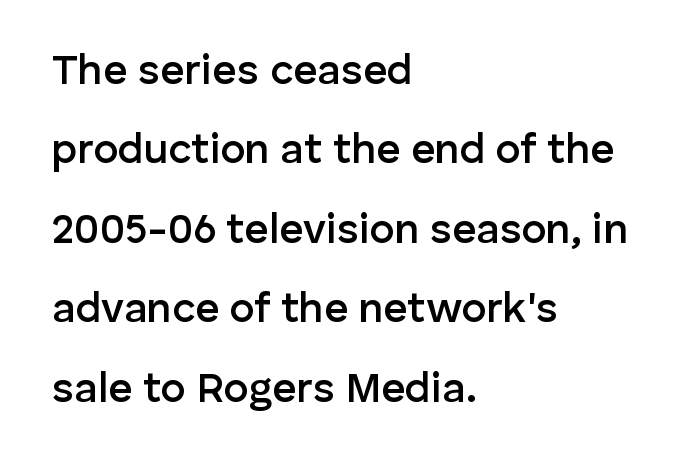
Character widths vary here, with narrow letters taking less room than wide ones. Weight: semibold (demi). The paragraph shown leans on its left margin. The type sits square on the baseline with zero lean.
